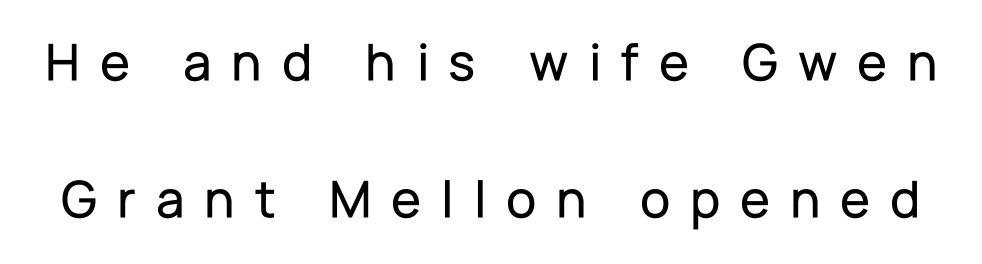
Q: Is the text italic (slanted)? A: No, it is upright.
Q: Is the typeface a serif or a sans-serif typeface? A: Sans-serif.
Q: Is the text underlined? A: No.
Q: Is the spacing between letters normal or unusually wide? A: Unusually wide.
Q: Is the spacing between lines tight, normal or loose? A: Loose.
Q: Width (condensed, normal, or wide)? A: Normal.
Q: Stroke contrast? A: Low.
Q: x-height? A: Medium.
Q: Monospaced? A: No.
